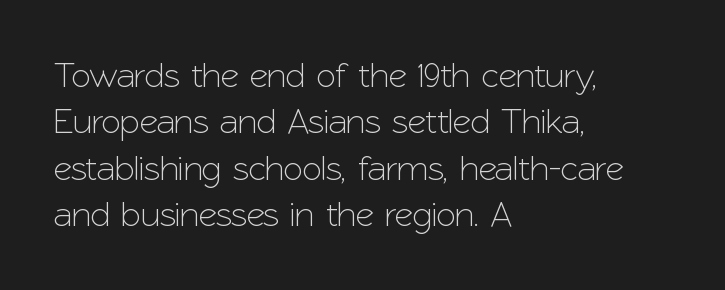
{"serif": "no", "italic": "no", "width": "normal", "stroke_contrast": "low", "x_height": "medium", "monospaced": "no", "underline": "no", "align": "left", "line_spacing": "normal", "line_spacing_ratio": 1.29, "letter_spacing": "normal", "letter_spacing_em": 0.0, "glyph_px": 36}
